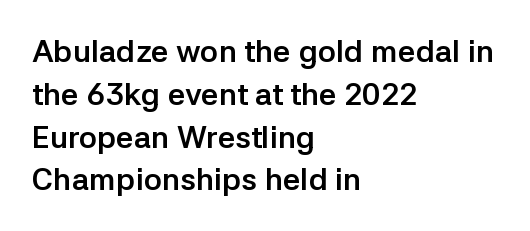
{"serif": "no", "italic": "no", "bold": "yes", "weight": "semibold", "width": "normal", "stroke_contrast": "low", "x_height": "medium", "monospaced": "no", "underline": "no", "align": "left", "line_spacing": "normal", "line_spacing_ratio": 1.38, "letter_spacing": "normal", "letter_spacing_em": 0.0, "glyph_px": 31}
